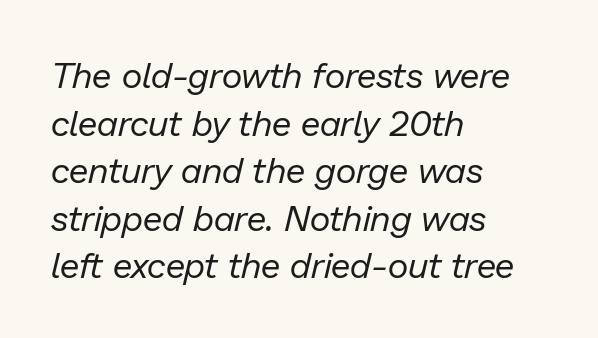
{"italic": "yes", "lean": "right", "slant_degrees": 13, "bold": "no", "weight": "regular", "width": "normal", "stroke_contrast": "low", "x_height": "medium", "monospaced": "no", "underline": "no", "align": "left", "line_spacing": "normal", "line_spacing_ratio": 1.32, "letter_spacing": "normal", "letter_spacing_em": 0.0, "glyph_px": 36}
